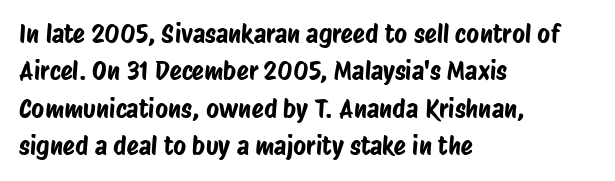
The image shows 25 px text type; set left-aligned, normal line spacing (1.5x), normal letter spacing, not underlined.
